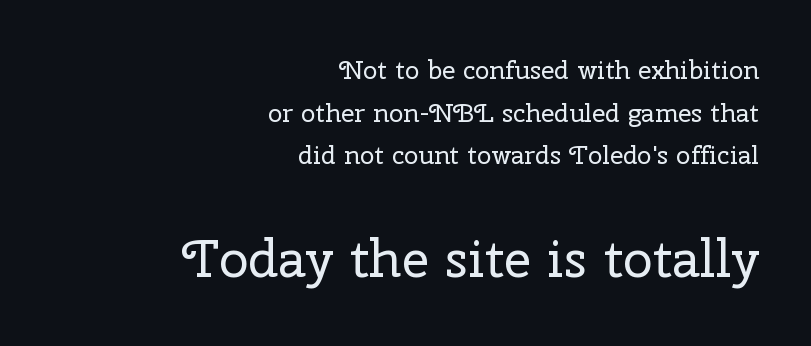
Every character sits straight up, as roman type does. Decoration check: the copy has no underline. Caption: face not bold, strokes unweighted. Is there much room between lines? A standard amount, neither cramped nor airy. Does the bottom block carry the larger type? Yes, it does. Nobody touched the tracking dial on this one.
